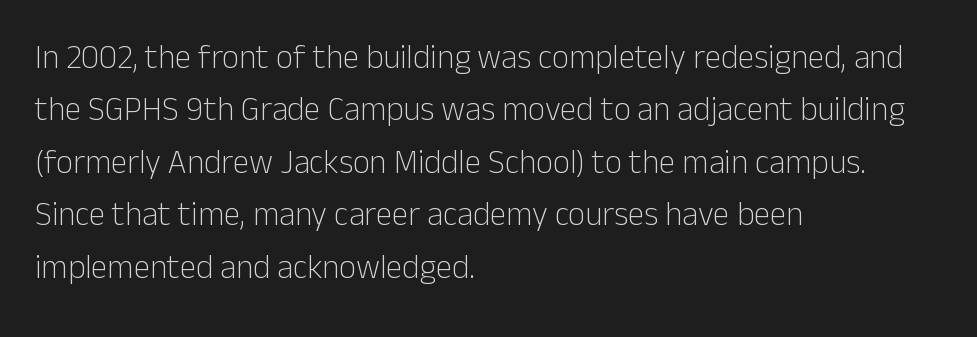
Q: Is the text bold? A: No.
Q: Is the text italic (slanted)? A: No, it is upright.
Q: Is the typeface a serif or a sans-serif typeface? A: Sans-serif.
Q: Is the text underlined? A: No.
Q: How is the paragraph aligned? A: Left-aligned.
Q: Is the spacing between letters normal or unusually wide? A: Normal.
Q: Is the spacing between lines tight, normal or loose? A: Normal.
Q: Width (condensed, normal, or wide)? A: Normal.
Q: Stroke contrast? A: Low.
Q: x-height? A: Medium.
Q: Monospaced? A: No.
